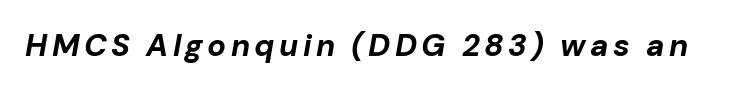
{"italic": "yes", "lean": "right", "slant_degrees": 10, "bold": "yes", "weight": "bold", "width": "normal", "stroke_contrast": "low", "x_height": "medium", "monospaced": "no", "underline": "no", "glyph_px": 31}
